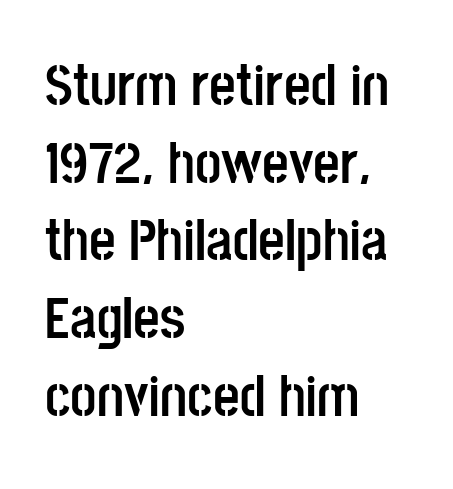
The passage shown is not underscored anywhere. The lines are quadded left. The glyphs in this specimen are sans serif. In terms of letterspacing, this is plain default setting. You could not count columns in this text — the font is proportionally spaced. Is there any slant? The stems are plumb.
